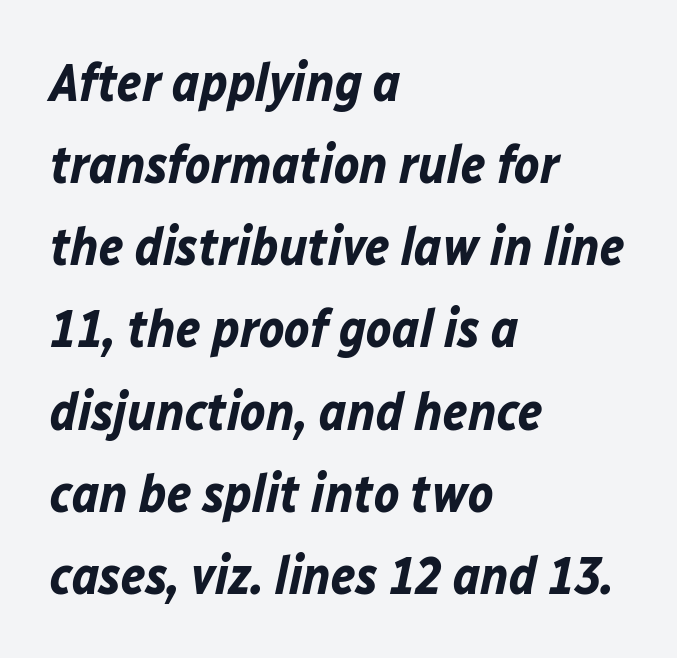
The image shows 53 px bold type, italic (leaning right); set left-aligned, normal line spacing (1.55x), normal letter spacing, not underlined; low stroke contrast and a medium x-height.
